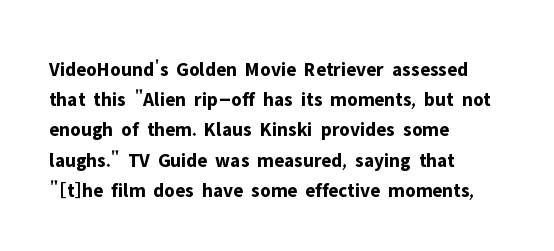
Where is the straight margin? On the left. Between one letter and the next there's only the usual sliver of space. Is there any slant? The stems are plumb. Every letter is thick-stroked: bold, no question.
